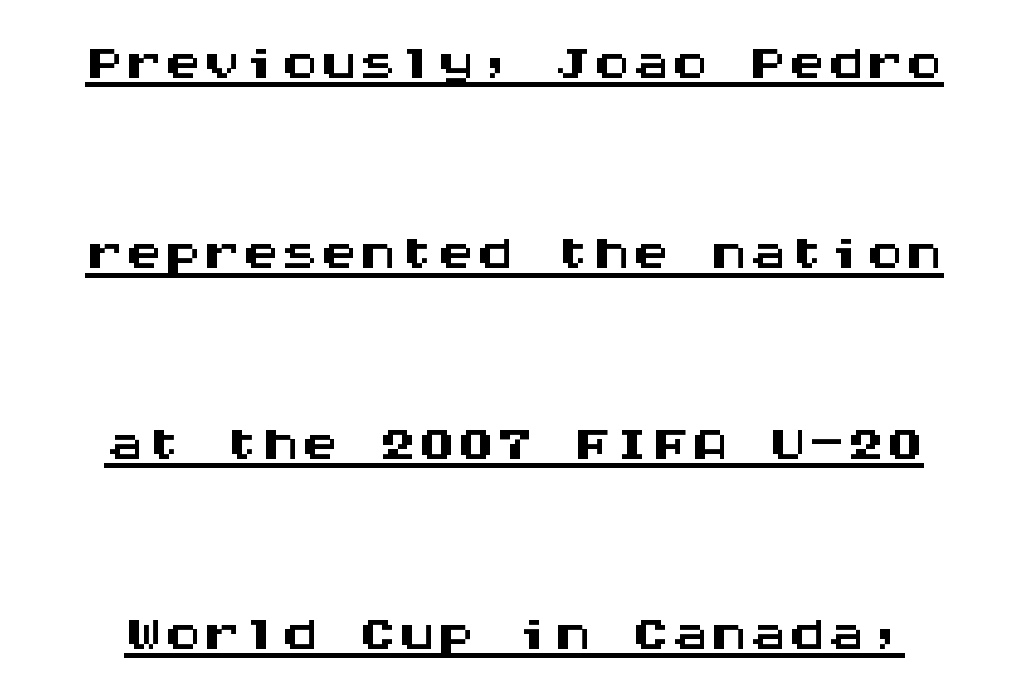
{"serif": "no", "italic": "no", "width": "wide", "stroke_contrast": "medium", "x_height": "large", "monospaced": "yes", "underline": "yes", "line_spacing": "loose", "line_spacing_ratio": 2.44, "letter_spacing": "normal", "letter_spacing_em": 0.0, "glyph_px": 78}
